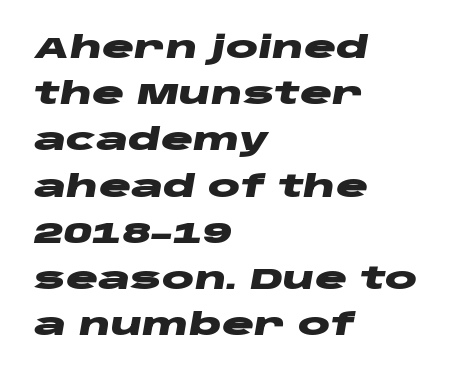
Underline: absent. Is this a fixed-width face? No — the glyphs have proportional, varying widths. It's the slanting kind of type. One glance says typical: line gaps are just what's usual. A full-strength bold gives these letters their thick strokes. Line beginnings align vertically; line endings do not.
